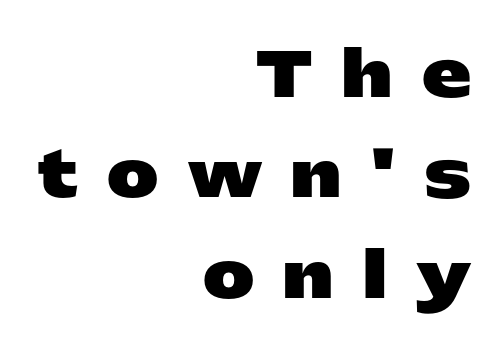
Q: Is the text bold? A: Yes.
Q: Is the text italic (slanted)? A: No, it is upright.
Q: Is the typeface a serif or a sans-serif typeface? A: Sans-serif.
Q: Is the text underlined? A: No.
Q: How is the paragraph aligned? A: Right-aligned.
Q: Is the spacing between letters normal or unusually wide? A: Unusually wide.
Q: Is the spacing between lines tight, normal or loose? A: Normal.
Q: Width (condensed, normal, or wide)? A: Wide.
Q: Stroke contrast? A: Low.
Q: x-height? A: Medium.
Q: Monospaced? A: No.
